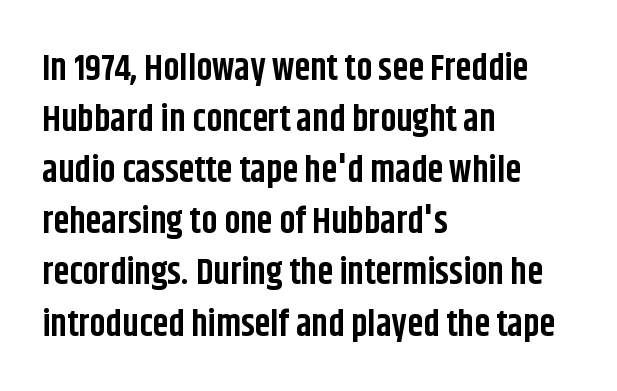
Q: Is the text bold? A: Yes.
Q: Is the text italic (slanted)? A: No, it is upright.
Q: Is the typeface a serif or a sans-serif typeface? A: Sans-serif.
Q: Is the text underlined? A: No.
Q: How is the paragraph aligned? A: Left-aligned.
Q: Is the spacing between letters normal or unusually wide? A: Normal.
Q: Is the spacing between lines tight, normal or loose? A: Normal.
Q: Width (condensed, normal, or wide)? A: Condensed.
Q: Stroke contrast? A: Low.
Q: x-height? A: Large.
Q: Monospaced? A: No.
